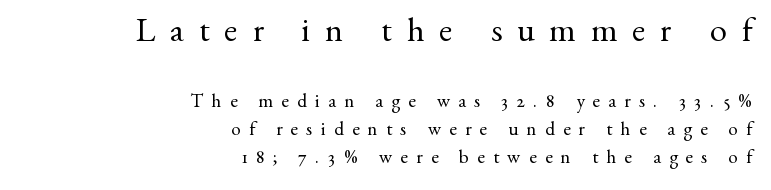
{"serif": "yes", "italic": "no", "bold": "no", "weight": "regular", "width": "normal", "stroke_contrast": "medium", "x_height": "small", "monospaced": "no", "underline": "no", "align": "right", "line_spacing": "normal", "line_spacing_ratio": 1.45, "letter_spacing": "wide", "letter_spacing_em": 0.44, "larger_block": "first", "size_ratio": 1.79, "glyph_px": 34}
